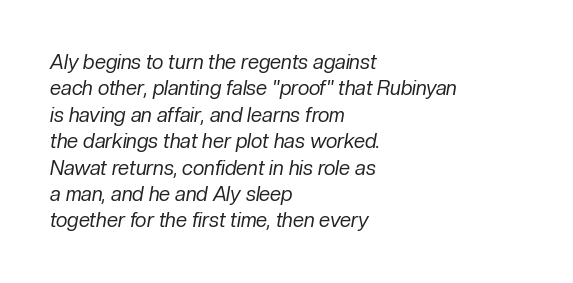
The image shows 20 px text type, italic (leaning right); set left-aligned, normal line spacing (1.32x), normal letter spacing, not underlined.
